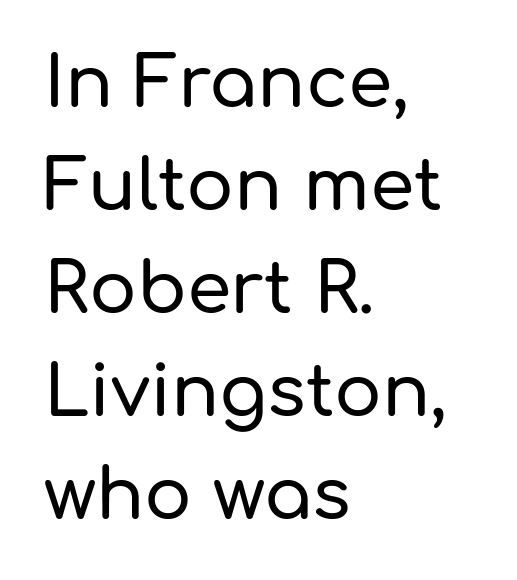
The image shows 71 px sans-serif type, upright; set left-aligned, normal line spacing (1.45x), normal letter spacing, not underlined; low stroke contrast and a medium x-height.
